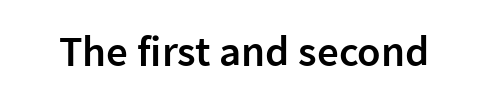
{"serif": "no", "italic": "no", "bold": "semi", "weight": "semibold", "width": "normal", "stroke_contrast": "low", "x_height": "medium", "monospaced": "no", "underline": "no", "letter_spacing": "normal", "letter_spacing_em": 0.0, "glyph_px": 43}
